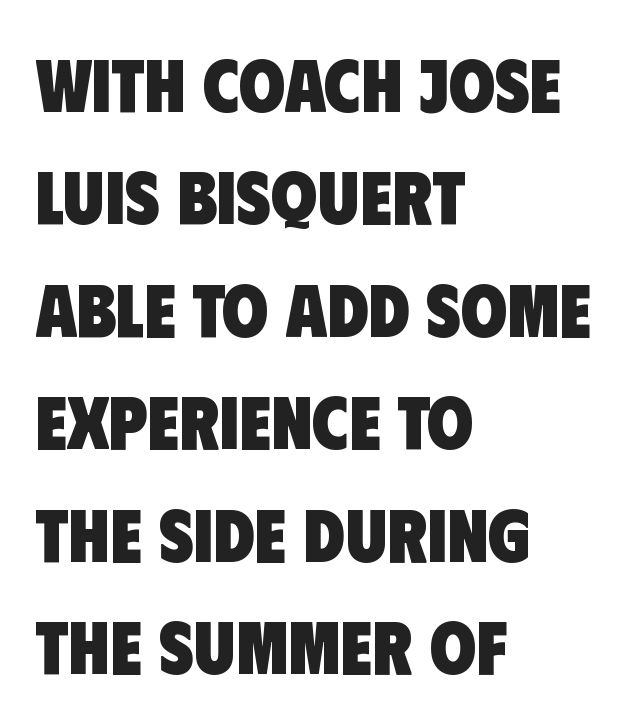
{"serif": "no", "bold": "yes", "weight": "heavy", "width": "condensed", "stroke_contrast": "low", "x_height": "large", "monospaced": "no", "underline": "no", "align": "left", "line_spacing": "normal", "line_spacing_ratio": 1.5, "letter_spacing": "normal", "letter_spacing_em": 0.0, "glyph_px": 75}
